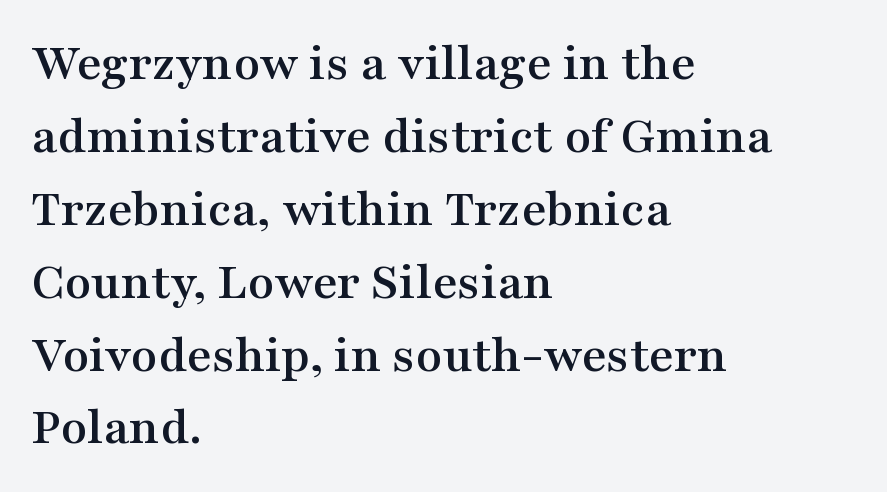
Q: Is the text italic (slanted)? A: No, it is upright.
Q: Is the typeface a serif or a sans-serif typeface? A: Serif.
Q: Is the text underlined? A: No.
Q: How is the paragraph aligned? A: Left-aligned.
Q: Is the spacing between letters normal or unusually wide? A: Normal.
Q: Is the spacing between lines tight, normal or loose? A: Normal.
Q: Width (condensed, normal, or wide)? A: Wide.
Q: Stroke contrast? A: Medium.
Q: x-height? A: Medium.
Q: Monospaced? A: No.
